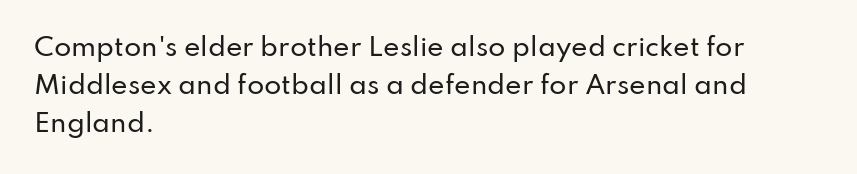
{"italic": "no", "underline": "no", "align": "left", "line_spacing": "normal", "line_spacing_ratio": 1.53, "letter_spacing": "normal", "letter_spacing_em": 0.0, "glyph_px": 25}
